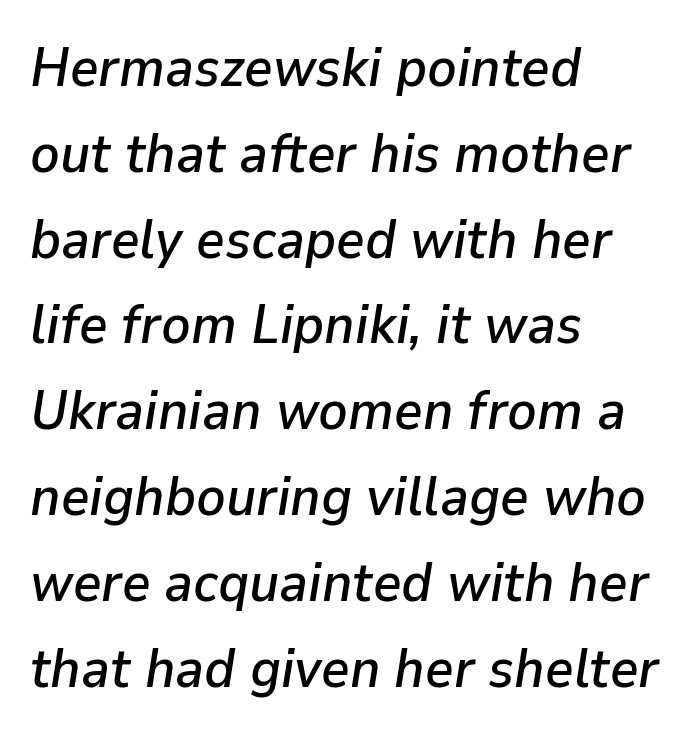
One glance says typical: line gaps are just what's usual. You could call the tracking neutral — neither tight nor loose. The glyphs are unaccompanied by any horizontal stroke below them. Italic: yes, the glyphs are oblique. Alignment: flush left. Think of a printed novel: that variable character pitch is what you see here.
